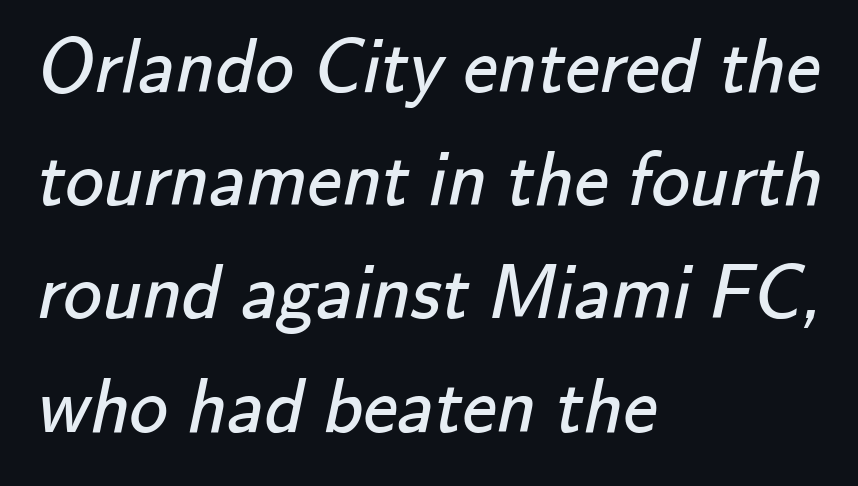
Q: Is the text bold? A: No.
Q: Is the typeface a serif or a sans-serif typeface? A: Sans-serif.
Q: Is the text underlined? A: No.
Q: How is the paragraph aligned? A: Left-aligned.
Q: Is the spacing between letters normal or unusually wide? A: Normal.
Q: Is the spacing between lines tight, normal or loose? A: Normal.
Q: Width (condensed, normal, or wide)? A: Normal.
Q: Stroke contrast? A: Low.
Q: x-height? A: Small.
Q: Monospaced? A: No.
